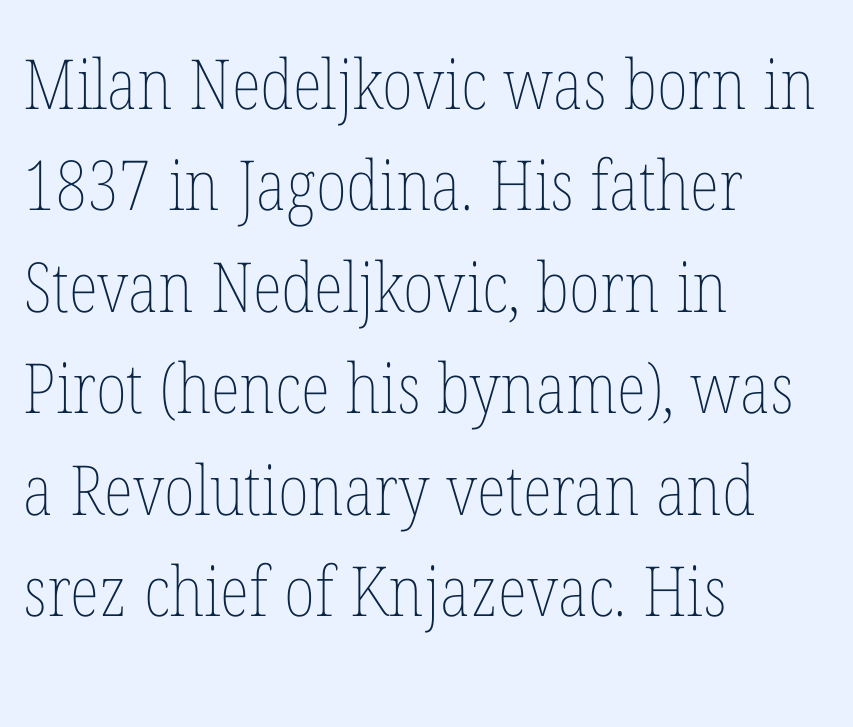
The image shows 69 px thin, condensed type, upright; set left-aligned, normal line spacing (1.47x), normal letter spacing, not underlined; low stroke contrast and a medium x-height.
